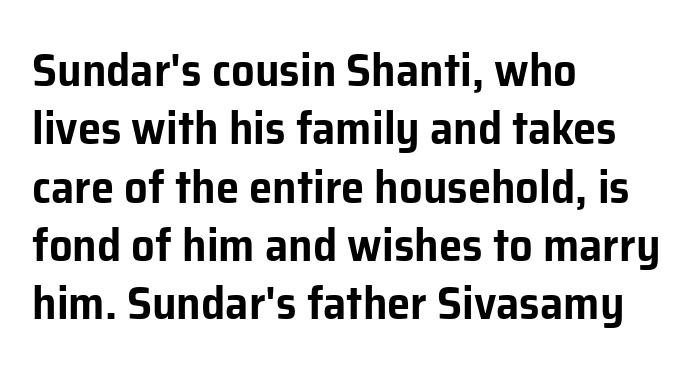
{"serif": "no", "italic": "no", "width": "normal", "stroke_contrast": "low", "x_height": "medium", "monospaced": "no", "underline": "no", "align": "left", "line_spacing_ratio": 1.24, "letter_spacing": "normal", "letter_spacing_em": 0.0, "glyph_px": 47}
